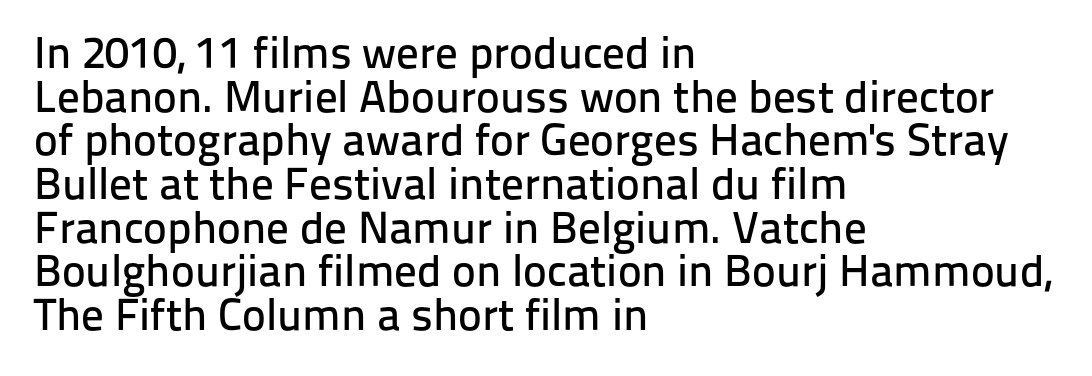
Varying glyph widths throughout — classic text-font behaviour. How are the letters spaced? Ordinarily, with no added tracking. Look at the bottom of the vertical strokes: they stop flat, with no serifs. These lines were composed using upright roman letters.
